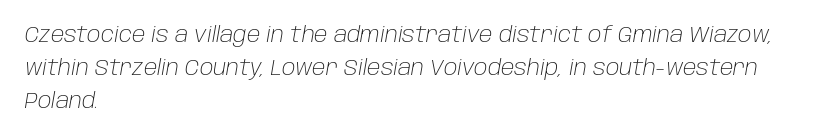
{"italic": "yes", "lean": "right", "slant_degrees": 10, "bold": "no", "underline": "no", "align": "left", "line_spacing": "normal", "line_spacing_ratio": 1.57, "letter_spacing": "normal", "letter_spacing_em": 0.0, "glyph_px": 21}
